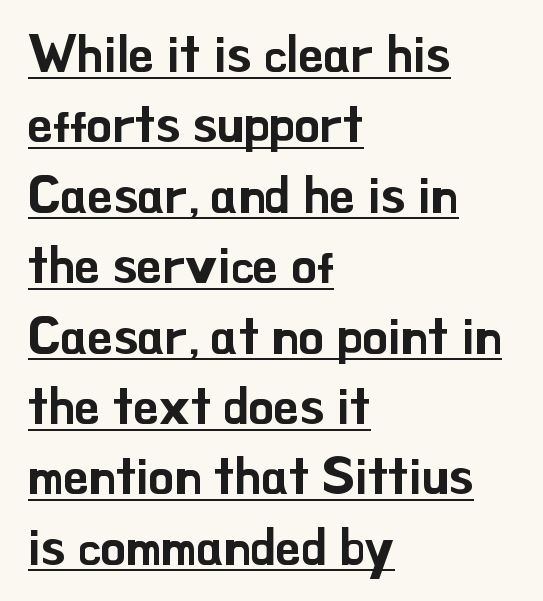
Is there much room between lines? A standard amount, neither cramped nor airy. What kind of face is this? One without serifs — a sans. The letters sit at their default tracking, neither squeezed nor spread. This sample has the flowing, uneven cadence of proportional lettering. Left-aligned paragraph, ragged on the right.
